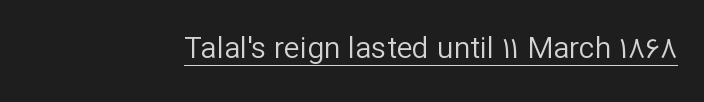
Q: Is the text bold? A: No.
Q: Is the text italic (slanted)? A: No, it is upright.
Q: Is the typeface a serif or a sans-serif typeface? A: Sans-serif.
Q: Is the text underlined? A: Yes.
Q: Is the spacing between letters normal or unusually wide? A: Normal.
Q: Width (condensed, normal, or wide)? A: Normal.
Q: Stroke contrast? A: Low.
Q: x-height? A: Medium.
Q: Monospaced? A: No.
